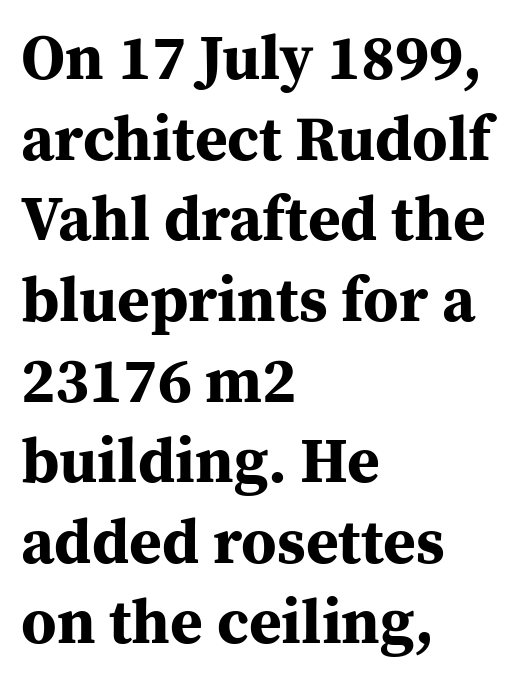
{"serif": "yes", "italic": "no", "bold": "yes", "weight": "bold", "width": "normal", "stroke_contrast": "medium", "x_height": "medium", "monospaced": "no", "underline": "no", "align": "left", "line_spacing": "normal", "line_spacing_ratio": 1.28, "letter_spacing": "normal", "letter_spacing_em": 0.0, "glyph_px": 63}
